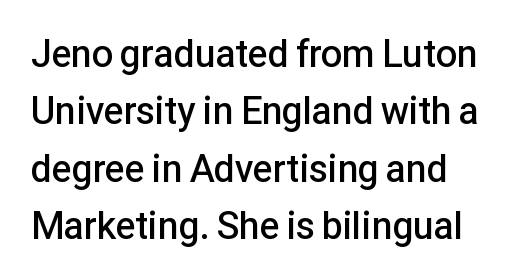
The image shows 38 px semibold sans-serif type, upright; set normal line spacing (1.51x), normal letter spacing, not underlined; low stroke contrast and a medium x-height.
